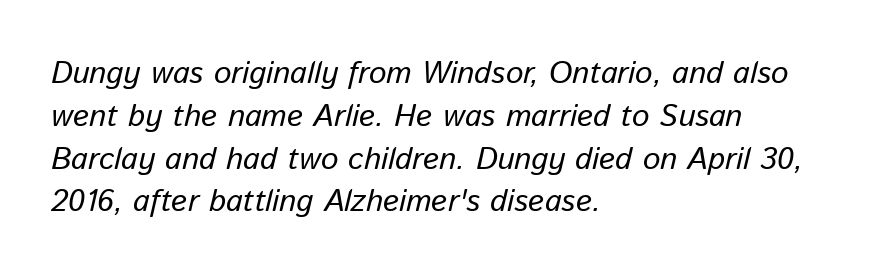
The image shows 31 px text type, italic (leaning right); set left-aligned, normal line spacing (1.38x), normal letter spacing, not underlined; low stroke contrast and a medium x-height.
